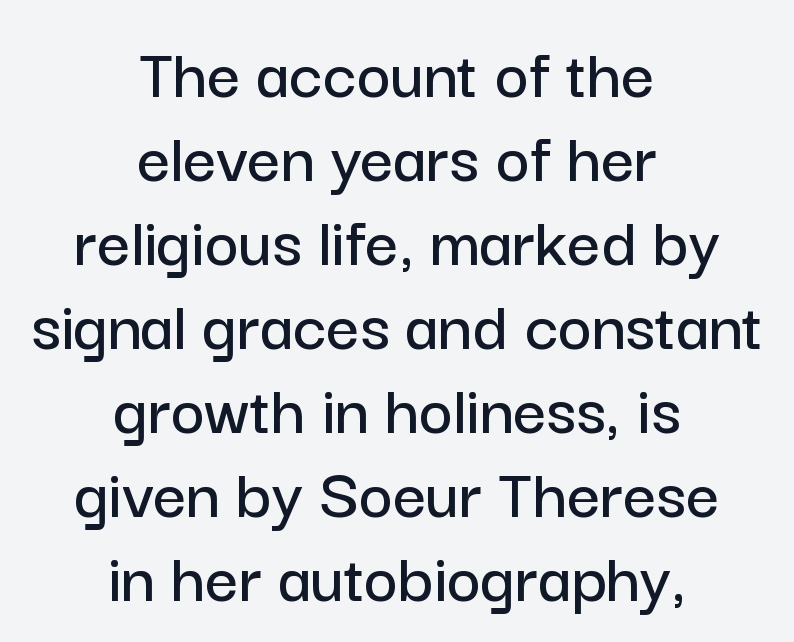
The image shows 73 px sans-serif type, upright; set centered, tight line spacing (1.15x), normal letter spacing, not underlined; low stroke contrast and a medium x-height.
